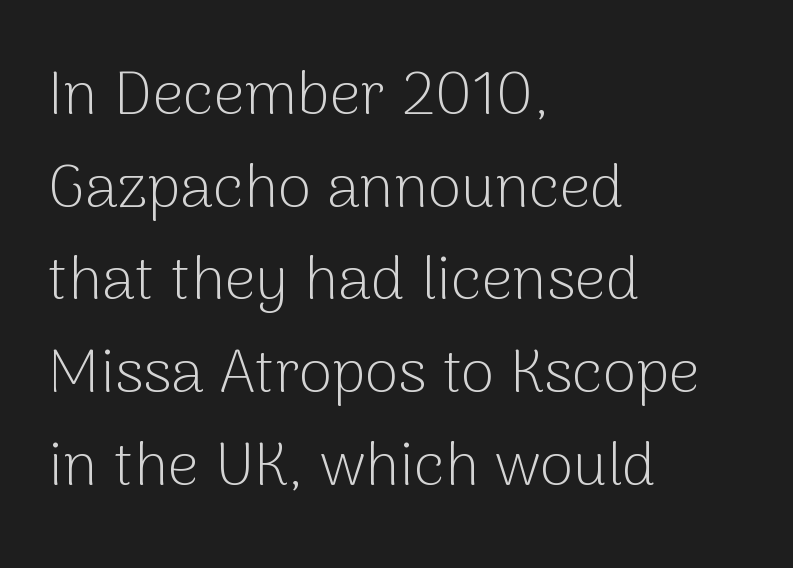
Regarding leading, the lines here are spaced in the standard way. Words appear dense and cohesive because spacing is normal. Note: no serifs on the glyphs. Posture: straight, roman, zero tilt.
